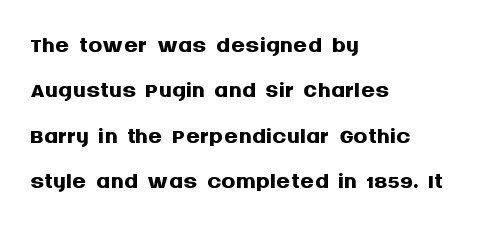
{"serif": "no", "italic": "no", "bold": "yes", "weight": "semibold", "width": "normal", "stroke_contrast": "medium", "x_height": "large", "monospaced": "no", "underline": "no", "align": "left", "line_spacing": "normal", "line_spacing_ratio": 1.3, "letter_spacing": "normal", "letter_spacing_em": 0.0, "glyph_px": 35}
